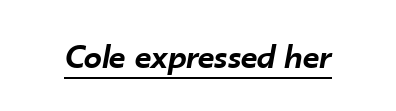
The image shows 36 px semibold type, italic (leaning right); set normal letter spacing, underlined; low stroke contrast and a small x-height.
